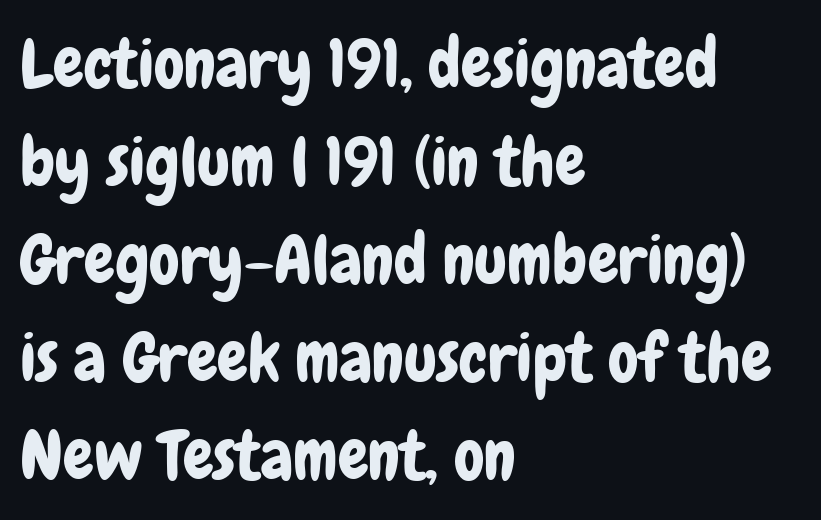
The specimen omits any rule beneath the text block's lines. A classic flush-left, rag-right setting is used for this passage. A normal amount of white space separates one row of letters from the next. Compared with typical body copy, the letter spacing here is the same.
